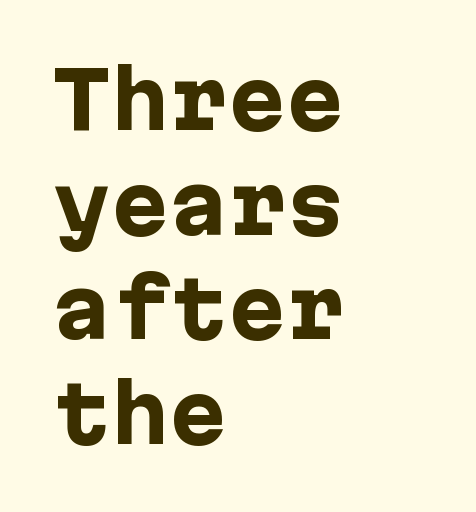
{"serif": "no", "italic": "no", "bold": "yes", "weight": "heavy", "width": "normal", "stroke_contrast": "low", "x_height": "medium", "underline": "no", "align": "left", "line_spacing": "normal", "line_spacing_ratio": 1.34, "letter_spacing": "normal", "letter_spacing_em": 0.0, "glyph_px": 78}
